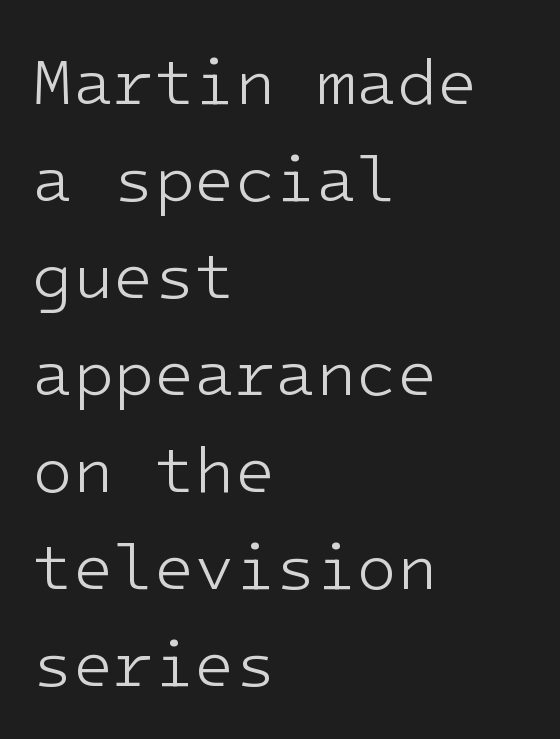
{"serif": "no", "italic": "no", "bold": "no", "weight": "light", "width": "normal", "stroke_contrast": "low", "x_height": "medium", "monospaced": "yes", "underline": "no", "align": "left", "line_spacing": "normal", "line_spacing_ratio": 1.47, "letter_spacing": "normal", "letter_spacing_em": 0.0, "glyph_px": 66}
